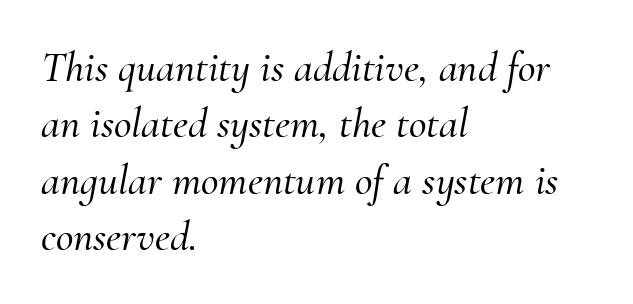
Q: Is the text italic (slanted)? A: Yes, it leans right by about 10 degrees.
Q: Is the typeface a serif or a sans-serif typeface? A: Serif.
Q: Is the text underlined? A: No.
Q: How is the paragraph aligned? A: Left-aligned.
Q: Is the spacing between letters normal or unusually wide? A: Normal.
Q: Is the spacing between lines tight, normal or loose? A: Normal.
Q: Width (condensed, normal, or wide)? A: Normal.
Q: Stroke contrast? A: Medium.
Q: x-height? A: Small.
Q: Monospaced? A: No.
